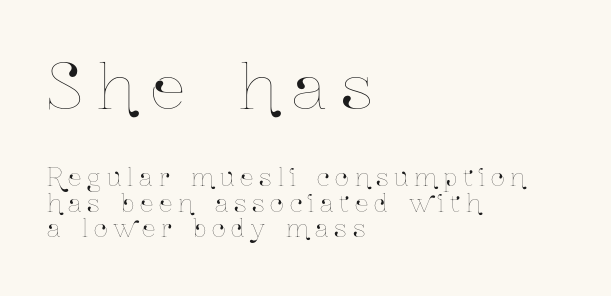
Q: Is the text italic (slanted)? A: No, it is upright.
Q: Is the text underlined? A: No.
Q: How is the paragraph aligned? A: Left-aligned.
Q: Is the spacing between letters normal or unusually wide? A: Unusually wide.
Q: Is the spacing between lines tight, normal or loose? A: Tight.
Q: Which block of text is set in a larger size, the first (top) or the second (bottom)? A: The first (top) one.
Q: Width (condensed, normal, or wide)? A: Condensed.
Q: Stroke contrast? A: Low.
Q: x-height? A: Medium.
Q: Monospaced? A: No.
